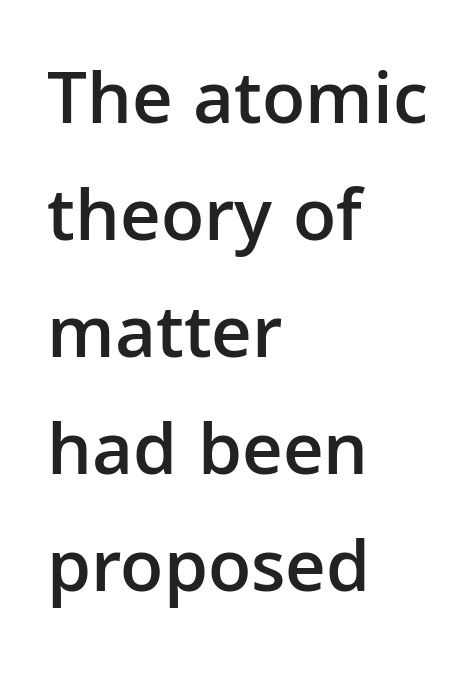
Q: Is the text bold? A: Semi-bold.
Q: Is the text italic (slanted)? A: No, it is upright.
Q: Is the typeface a serif or a sans-serif typeface? A: Sans-serif.
Q: Is the text underlined? A: No.
Q: How is the paragraph aligned? A: Left-aligned.
Q: Is the spacing between letters normal or unusually wide? A: Normal.
Q: Is the spacing between lines tight, normal or loose? A: Normal.
Q: Width (condensed, normal, or wide)? A: Normal.
Q: Stroke contrast? A: Low.
Q: x-height? A: Medium.
Q: Monospaced? A: No.
